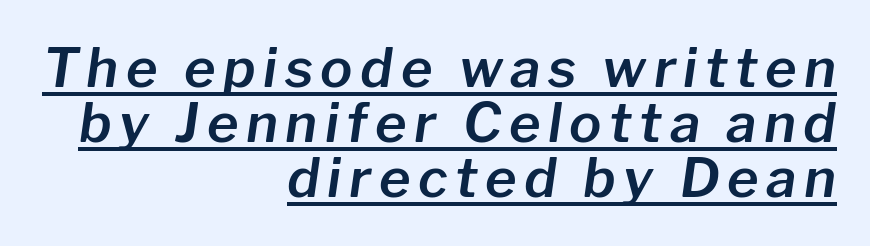
The image shows 54 px text type, italic (leaning right); set right-aligned, tight line spacing (1.02x), underlined; low stroke contrast and a medium x-height.
